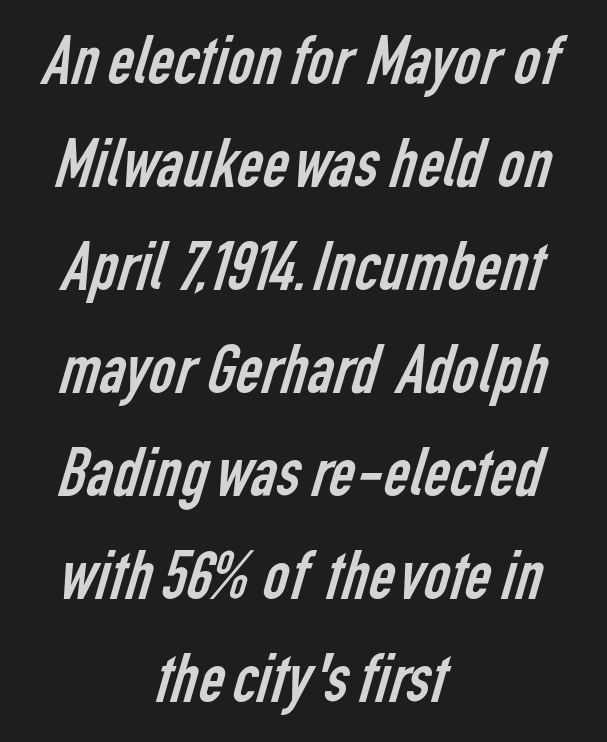
The image shows 71 px regular-weight, condensed sans-serif type; set centered, normal line spacing (1.45x), normal letter spacing, not underlined; low stroke contrast and a medium x-height.
